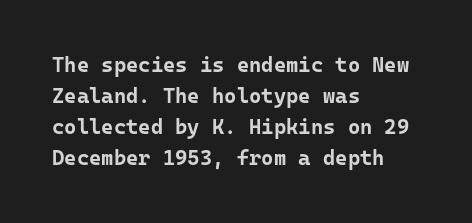
{"italic": "no", "bold": "yes", "underline": "no", "align": "left", "line_spacing": "normal", "line_spacing_ratio": 1.48, "letter_spacing": "normal", "letter_spacing_em": 0.0, "glyph_px": 21}
